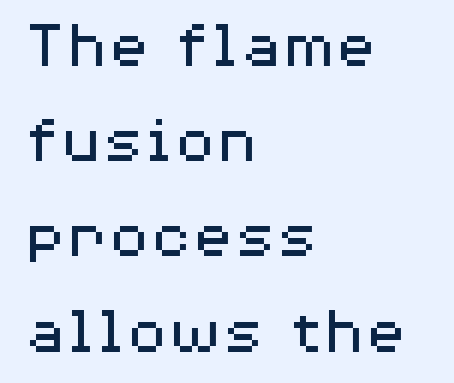
Nobody touched the tracking dial on this one. Where is the straight margin? On the left. Descender tails drop into unmarked territory. If you measured baseline to baseline, you'd find a middling distance. Grotesque or geometric, the face here clearly has no serifs.
